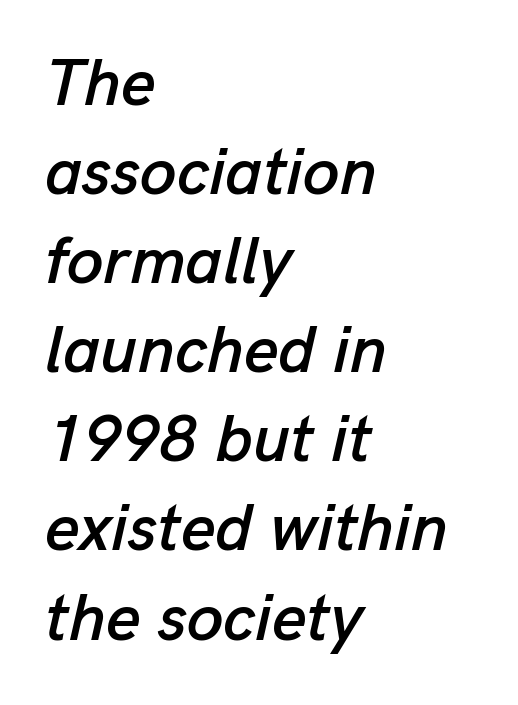
The image shows 66 px text type, italic (leaning right); set left-aligned, normal line spacing (1.35x), normal letter spacing, not underlined; low stroke contrast and a medium x-height.
